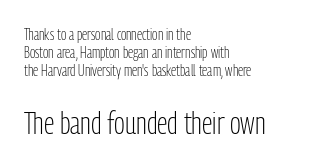
The image shows 32 px light, condensed sans-serif type, upright; set left-aligned, tight line spacing (1.11x), normal letter spacing, not underlined; the second (bottom) block is 2.0x larger; low stroke contrast and a medium x-height.
